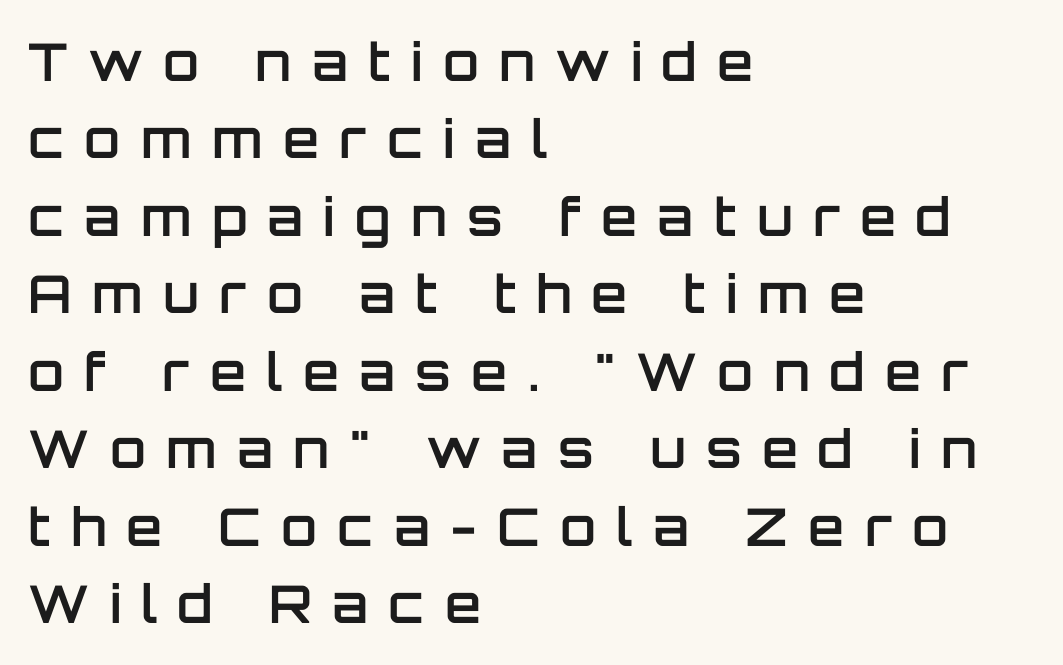
Q: Is the text bold? A: Semi-bold.
Q: Is the text italic (slanted)? A: No, it is upright.
Q: Is the typeface a serif or a sans-serif typeface? A: Sans-serif.
Q: Is the text underlined? A: No.
Q: How is the paragraph aligned? A: Left-aligned.
Q: Is the spacing between letters normal or unusually wide? A: Unusually wide.
Q: Is the spacing between lines tight, normal or loose? A: Normal.
Q: Width (condensed, normal, or wide)? A: Normal.
Q: Stroke contrast? A: Low.
Q: x-height? A: Large.
Q: Monospaced? A: No.
